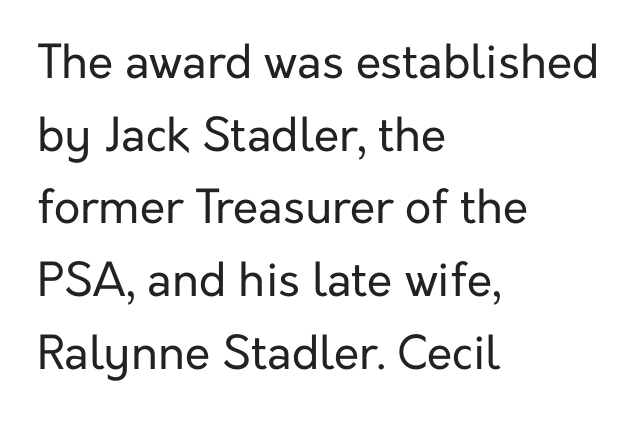
The image shows 46 px regular-weight sans-serif type, upright; set left-aligned, normal line spacing (1.58x), normal letter spacing, not underlined; low stroke contrast and a medium x-height.
